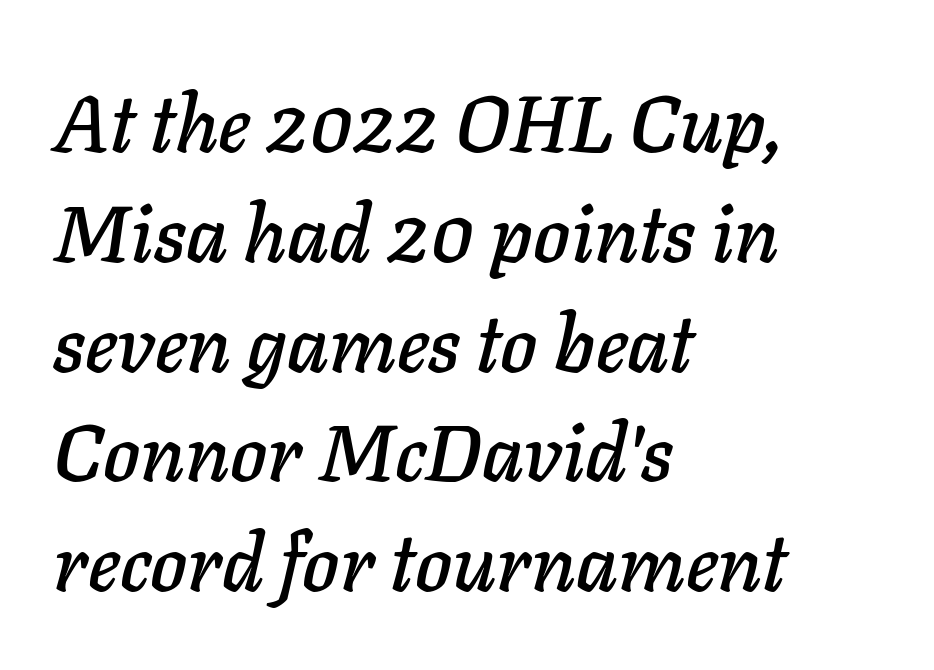
{"italic": "yes", "lean": "right", "slant_degrees": 11, "width": "normal", "stroke_contrast": "low", "x_height": "medium", "monospaced": "no", "underline": "no", "align": "left", "line_spacing": "normal", "line_spacing_ratio": 1.39, "letter_spacing": "normal", "letter_spacing_em": 0.0, "glyph_px": 79}
